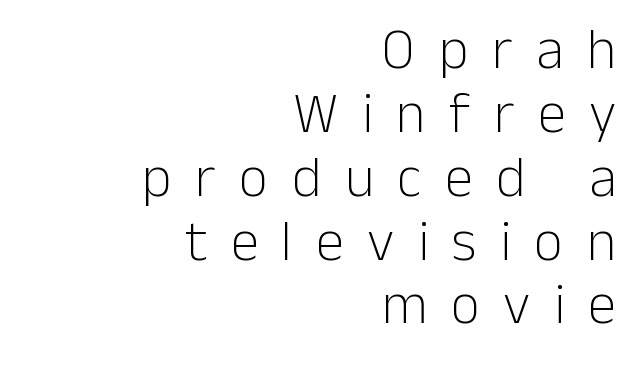
The type is letterspaced generously, with wide tracking. Posture: upright roman. No heavy texture on the line: the type isn't bold. Regarding leading, the lines here are crowded together. Classification — sans serif.
